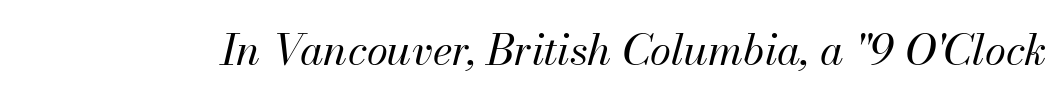
Q: Is the text bold? A: No.
Q: Is the text italic (slanted)? A: Yes, it leans right by about 13 degrees.
Q: Is the text underlined? A: No.
Q: Is the spacing between letters normal or unusually wide? A: Normal.
Q: Width (condensed, normal, or wide)? A: Normal.
Q: Stroke contrast? A: Medium.
Q: x-height? A: Small.
Q: Monospaced? A: No.
